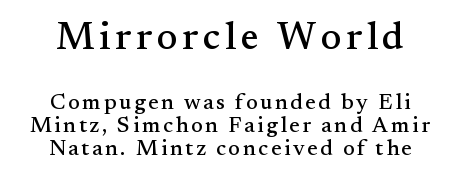
{"serif": "yes", "italic": "no", "width": "normal", "stroke_contrast": "medium", "x_height": "small", "monospaced": "no", "underline": "no", "line_spacing": "tight", "line_spacing_ratio": 1.05, "larger_block": "first", "size_ratio": 1.77, "glyph_px": 39}
